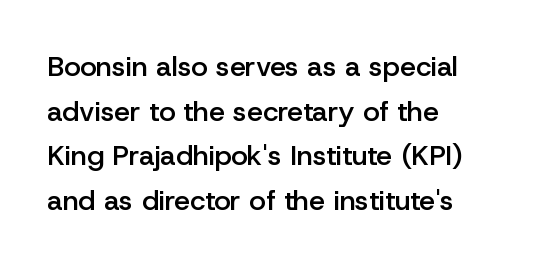
Proportional: the letters do not fall into vertical columns. The letters carry no serifs — their stems end cleanly without finishing strokes. The area under the type is left untouched. When letters stand straight like this, we call the style roman or upright. Caption: multi-line text, flush left, ragged right.
